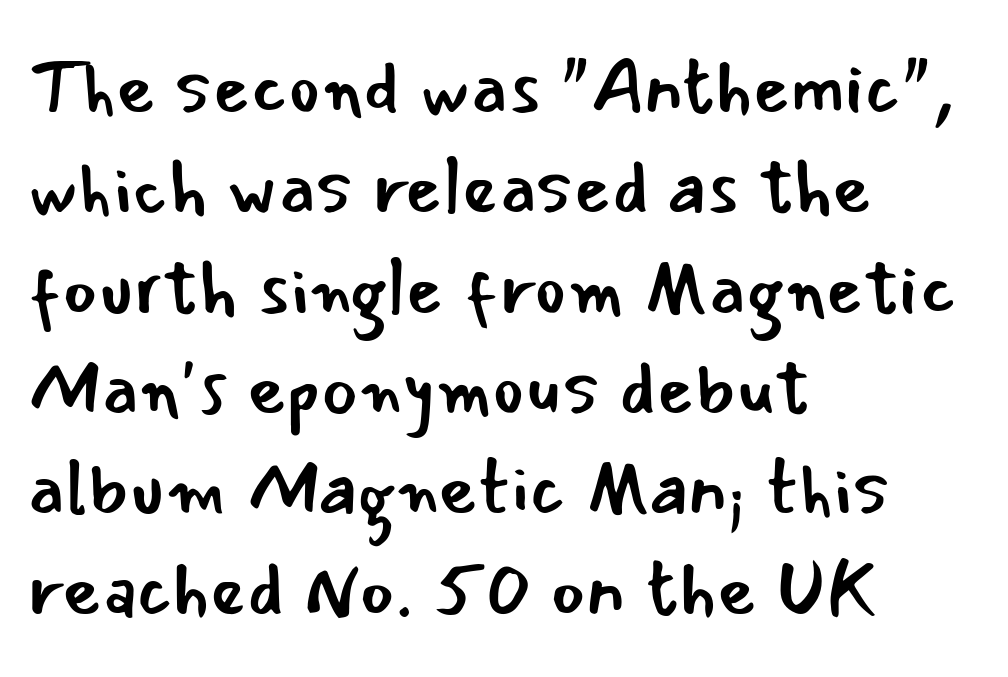
The image shows 76 px regular-weight sans-serif type, upright; set left-aligned, normal line spacing (1.32x), normal letter spacing, not underlined; low stroke contrast and a small x-height.
